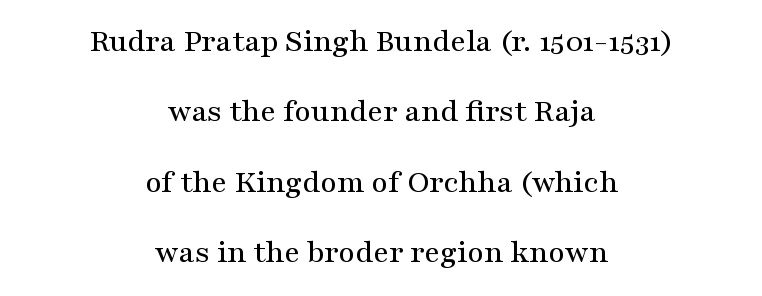
The image shows 32 px wide serif type, upright; set centered, loose line spacing (2.2x), normal letter spacing, not underlined; medium stroke contrast and a medium x-height.
